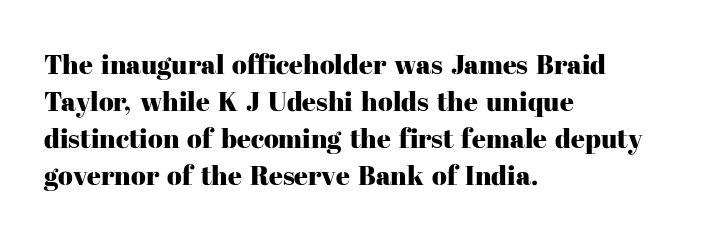
The image shows 27 px text type, upright; set left-aligned, normal line spacing (1.37x), normal letter spacing, not underlined.
